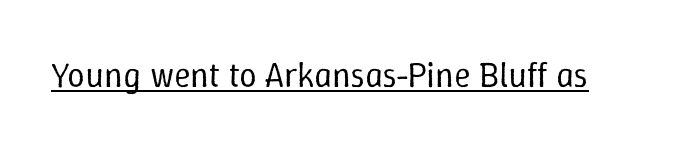
The image shows 35 px regular-weight type, upright; set normal letter spacing, underlined; low stroke contrast and a medium x-height.
